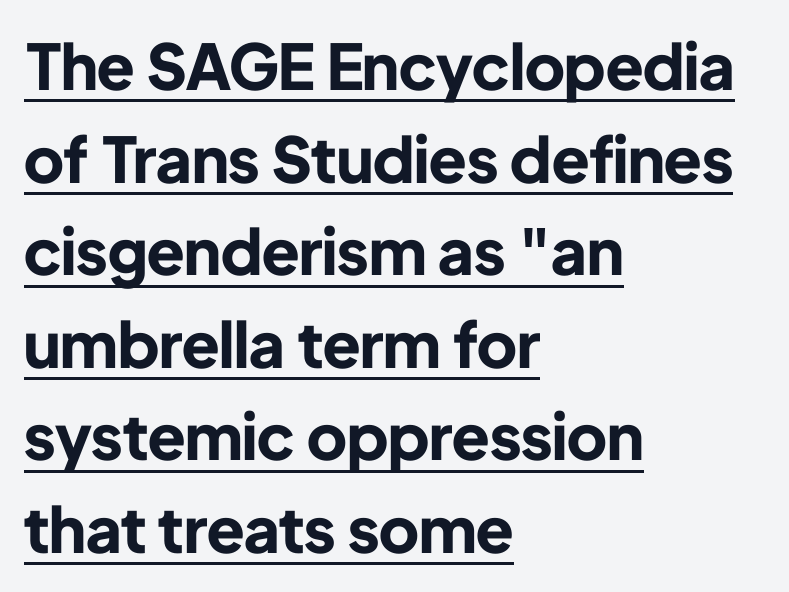
Q: Is the text bold? A: Yes.
Q: Is the text italic (slanted)? A: No, it is upright.
Q: Is the typeface a serif or a sans-serif typeface? A: Sans-serif.
Q: Is the text underlined? A: Yes.
Q: How is the paragraph aligned? A: Left-aligned.
Q: Is the spacing between letters normal or unusually wide? A: Normal.
Q: Is the spacing between lines tight, normal or loose? A: Normal.
Q: Width (condensed, normal, or wide)? A: Normal.
Q: Stroke contrast? A: Low.
Q: x-height? A: Medium.
Q: Monospaced? A: No.
